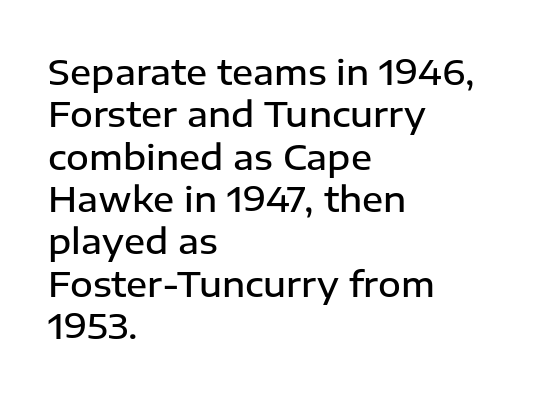
{"serif": "no", "italic": "no", "bold": "semi", "weight": "semibold", "width": "normal", "stroke_contrast": "low", "x_height": "medium", "monospaced": "no", "underline": "no", "align": "left", "line_spacing_ratio": 1.21, "letter_spacing": "normal", "letter_spacing_em": 0.0, "glyph_px": 35}
